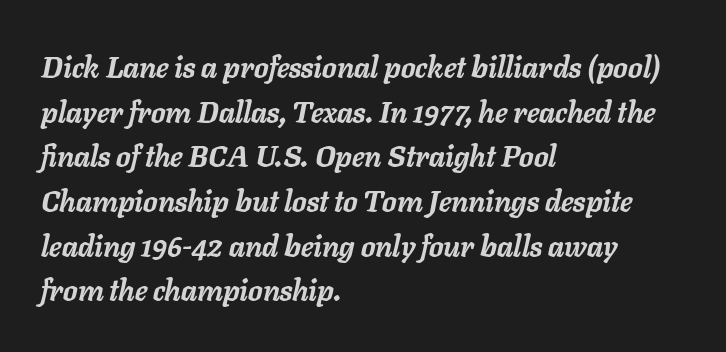
{"italic": "yes", "lean": "right", "slant_degrees": 11, "bold": "yes", "weight": "semibold", "width": "normal", "stroke_contrast": "low", "x_height": "medium", "monospaced": "no", "underline": "no", "align": "left", "line_spacing": "normal", "line_spacing_ratio": 1.54, "letter_spacing": "normal", "letter_spacing_em": 0.0, "glyph_px": 29}
